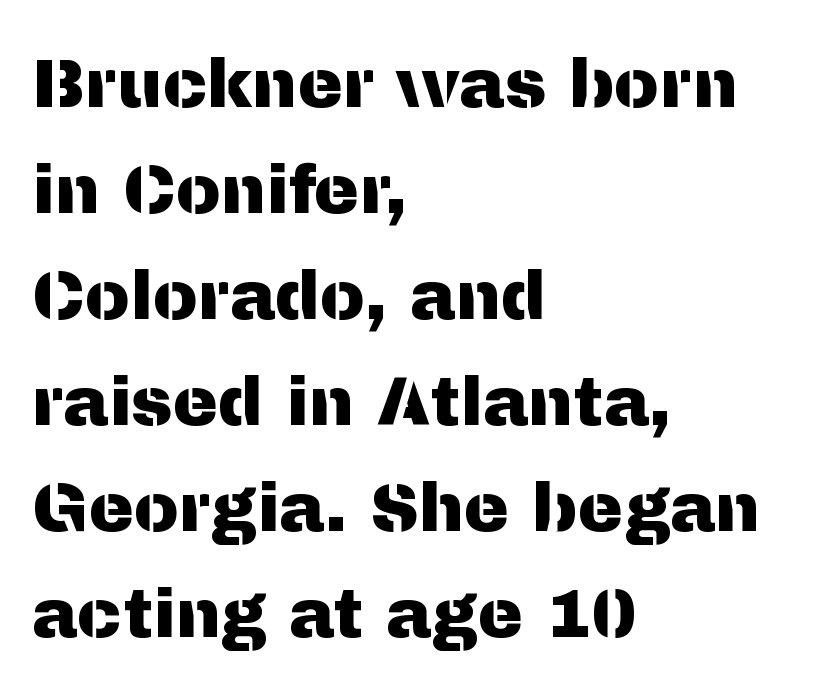
{"serif": "no", "italic": "no", "width": "normal", "stroke_contrast": "medium", "x_height": "medium", "monospaced": "no", "underline": "no", "align": "left", "line_spacing": "normal", "line_spacing_ratio": 1.56, "letter_spacing": "normal", "letter_spacing_em": 0.0, "glyph_px": 68}
